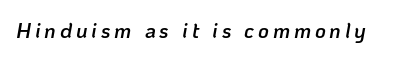
Q: Is the text bold? A: Semi-bold.
Q: Is the text italic (slanted)? A: Yes, it leans right by about 10 degrees.
Q: Is the text underlined? A: No.
